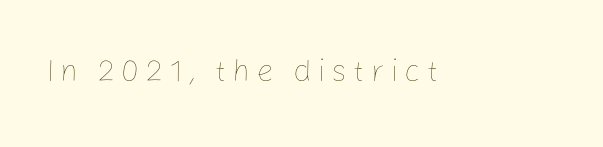
Weight: regular or lighter. The string is rendered with underlining switched off. Varying glyph widths throughout — classic text-font behaviour. Nope, not italic — everything's standing straight.
